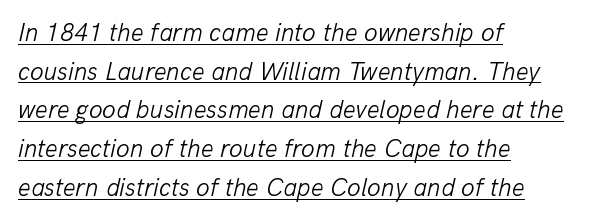
Q: Is the text bold? A: No.
Q: Is the text italic (slanted)? A: Yes, it leans right by about 13 degrees.
Q: Is the text underlined? A: Yes.
Q: How is the paragraph aligned? A: Left-aligned.
Q: Is the spacing between letters normal or unusually wide? A: Normal.
Q: Is the spacing between lines tight, normal or loose? A: Normal.
